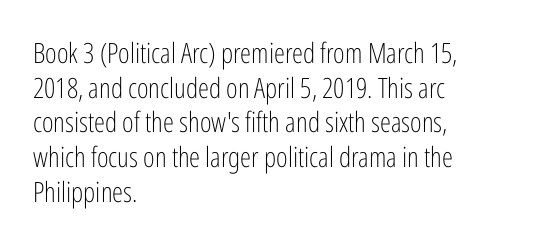
{"serif": "no", "italic": "no", "bold": "no", "weight": "light", "width": "condensed", "stroke_contrast": "low", "x_height": "medium", "monospaced": "no", "underline": "no", "align": "left", "line_spacing_ratio": 1.24, "letter_spacing": "normal", "letter_spacing_em": 0.0, "glyph_px": 28}
